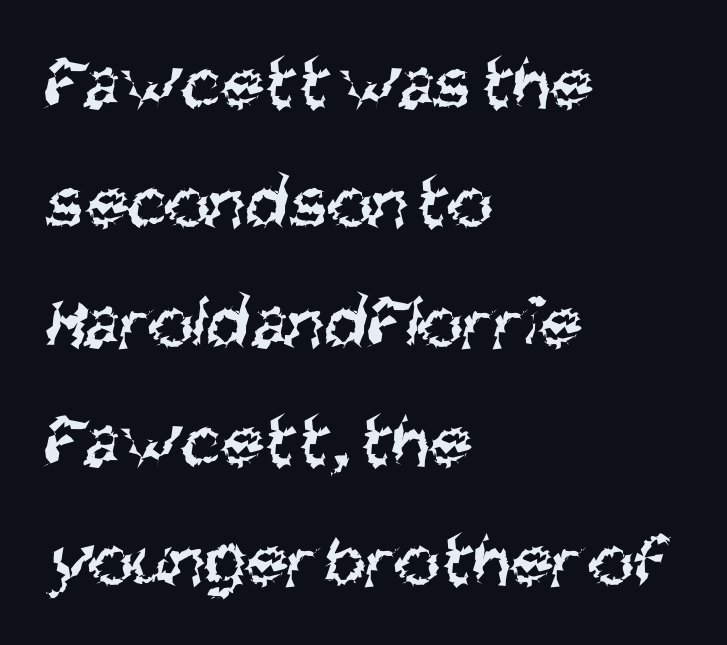
Q: Is the text bold? A: No.
Q: Is the typeface a serif or a sans-serif typeface? A: Sans-serif.
Q: Is the text underlined? A: No.
Q: How is the paragraph aligned? A: Left-aligned.
Q: Is the spacing between letters normal or unusually wide? A: Normal.
Q: Is the spacing between lines tight, normal or loose? A: Normal.
Q: Width (condensed, normal, or wide)? A: Condensed.
Q: Stroke contrast? A: Medium.
Q: x-height? A: Large.
Q: Monospaced? A: No.
